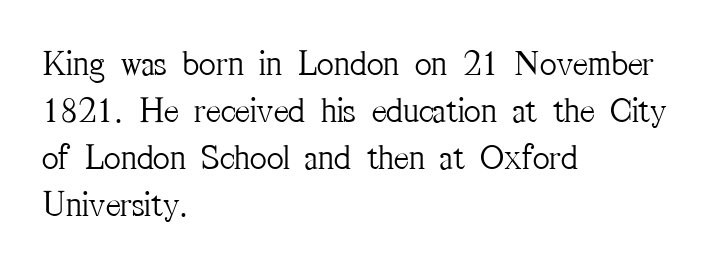
{"serif": "yes", "italic": "no", "bold": "no", "weight": "light", "width": "condensed", "stroke_contrast": "medium", "x_height": "medium", "monospaced": "no", "underline": "no", "align": "left", "line_spacing": "normal", "line_spacing_ratio": 1.31, "letter_spacing": "normal", "letter_spacing_em": 0.0, "glyph_px": 36}
